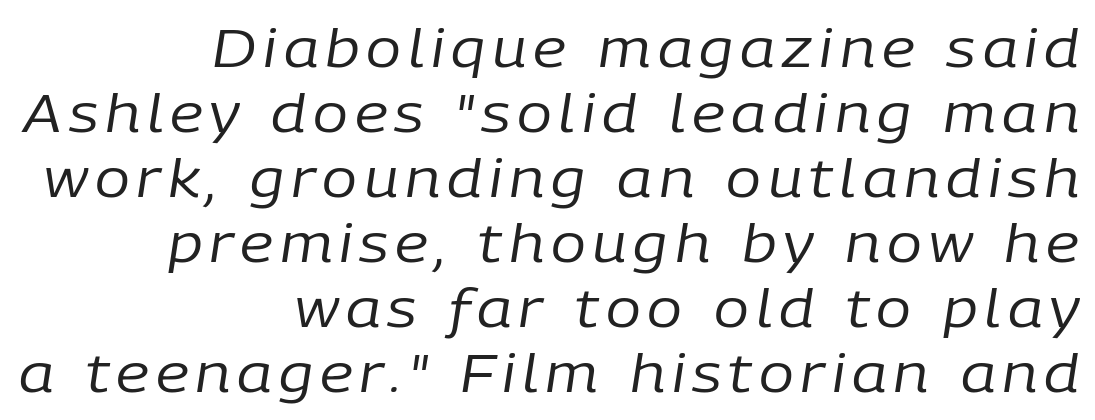
Q: Is the text bold? A: No.
Q: Is the text italic (slanted)? A: Yes, it leans right by about 9 degrees.
Q: Is the text underlined? A: No.
Q: How is the paragraph aligned? A: Right-aligned.
Q: Is the spacing between lines tight, normal or loose? A: Normal.
Q: Width (condensed, normal, or wide)? A: Normal.
Q: Stroke contrast? A: Low.
Q: x-height? A: Medium.
Q: Monospaced? A: No.
